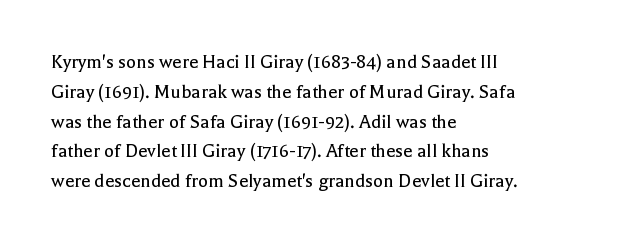
Quick note: interline space is typical. Nothing unusual about the tracking: characters are spaced as the font intends. Unmarked baselines from the first word to the last. No italicization has been applied; the sample stays upright.
